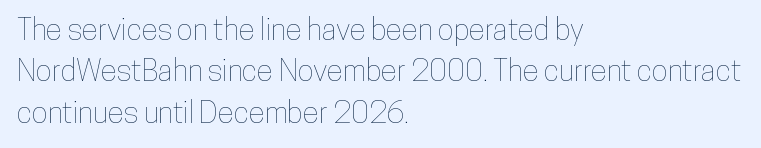
The image shows 30 px condensed type, upright; set left-aligned, normal line spacing (1.38x), normal letter spacing, not underlined; low stroke contrast and a medium x-height.
